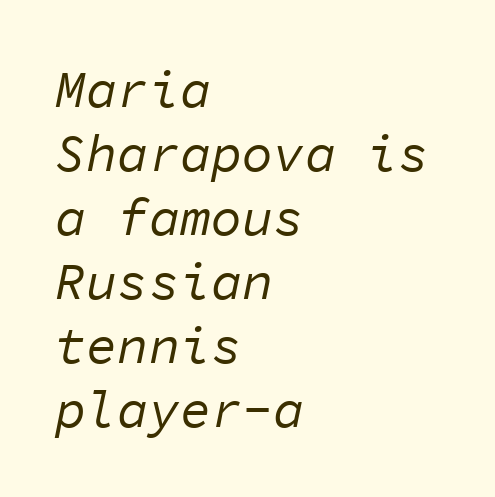
{"italic": "yes", "lean": "right", "slant_degrees": 11, "bold": "no", "weight": "regular", "width": "normal", "stroke_contrast": "low", "x_height": "medium", "monospaced": "yes", "underline": "no", "align": "left", "line_spacing_ratio": 1.23, "letter_spacing": "normal", "letter_spacing_em": 0.0, "glyph_px": 52}
